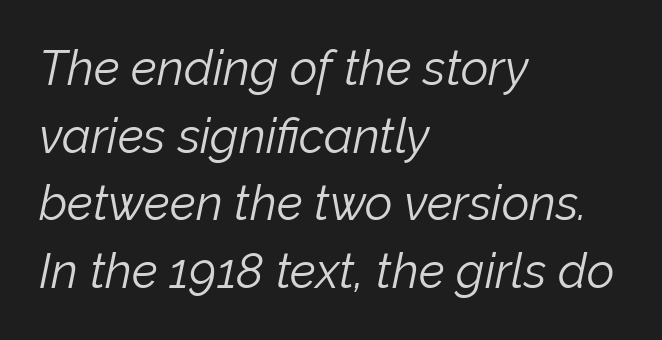
Emphasis-style slanted type is in use. Is this a fixed-width face? No — the glyphs have proportional, varying widths. On a weight scale, this lands at 450 or below. This rendering features lettering with no underline. This block has exactly the height ordinary leading produces. Line beginnings align vertically; line endings do not.
